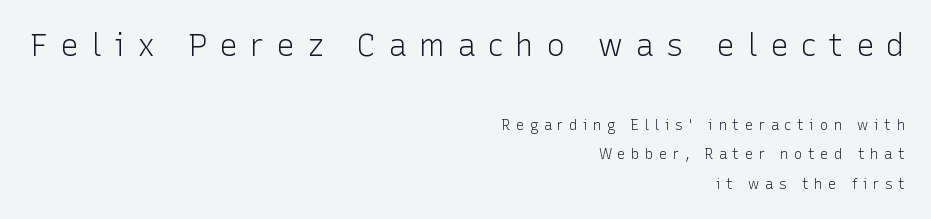
Horizontal bands of white between lines are thick stripes. Does the type have serifs? No, each stem ends abruptly. Proportional: the letters do not fall into vertical columns. Every stem runs plumb, perpendicular to the baseline. The typesetter chose a ragged-left arrangement here.
